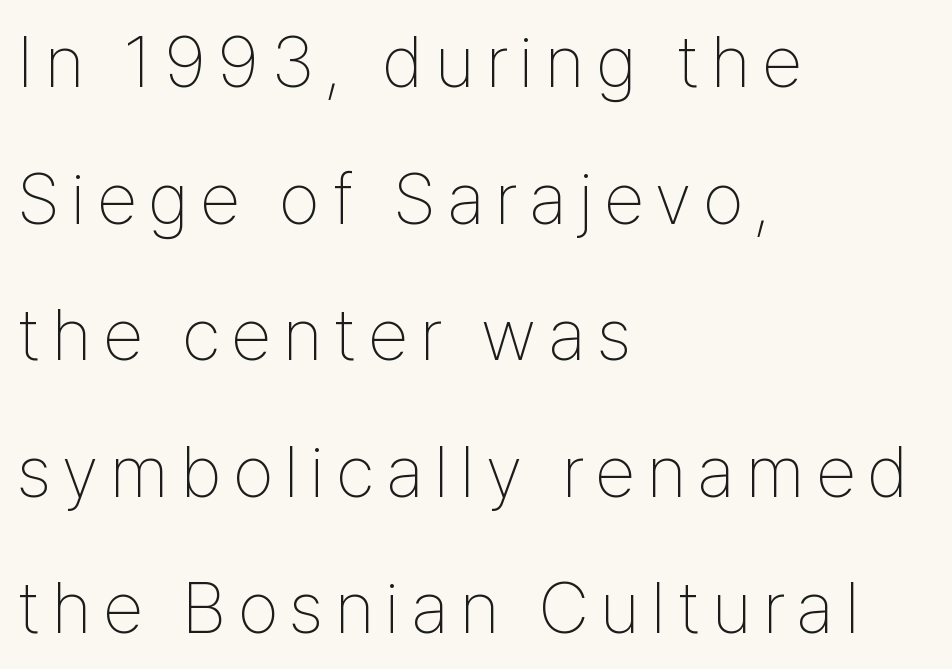
The image shows 73 px thin, condensed sans-serif type, upright; set left-aligned, line spacing 1.87x, not underlined; low stroke contrast and a medium x-height.
